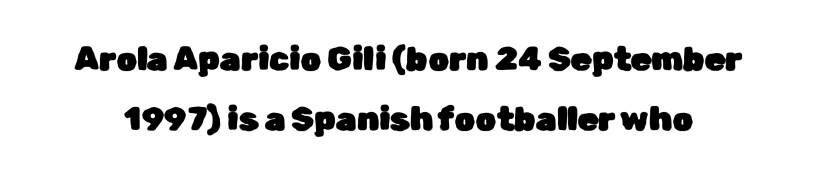
Style check: upright. The letters carry no serifs — their stems end cleanly without finishing strokes. Inter-character spacing is left at the font's built-in metrics. You could not count columns in this text — the font is proportionally spaced.
